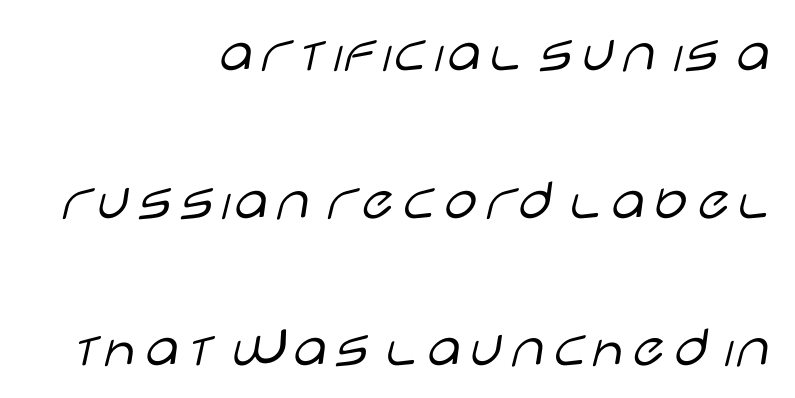
Q: Is the text bold? A: No.
Q: Is the text italic (slanted)? A: Yes.
Q: Is the typeface a serif or a sans-serif typeface? A: Sans-serif.
Q: Is the text underlined? A: No.
Q: How is the paragraph aligned? A: Right-aligned.
Q: Is the spacing between letters normal or unusually wide? A: Normal.
Q: Is the spacing between lines tight, normal or loose? A: Loose.
Q: Width (condensed, normal, or wide)? A: Wide.
Q: Stroke contrast? A: Low.
Q: x-height? A: Large.
Q: Monospaced? A: No.
